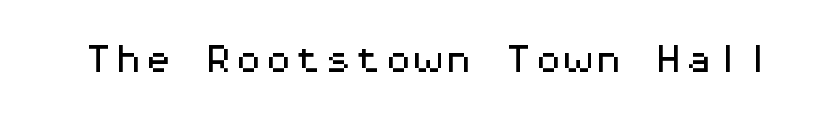
Q: Is the text italic (slanted)? A: No, it is upright.
Q: Is the typeface a serif or a sans-serif typeface? A: Sans-serif.
Q: Is the text underlined? A: No.
Q: Is the spacing between letters normal or unusually wide? A: Normal.
Q: Width (condensed, normal, or wide)? A: Wide.
Q: Stroke contrast? A: Medium.
Q: x-height? A: Medium.
Q: Monospaced? A: Yes.
